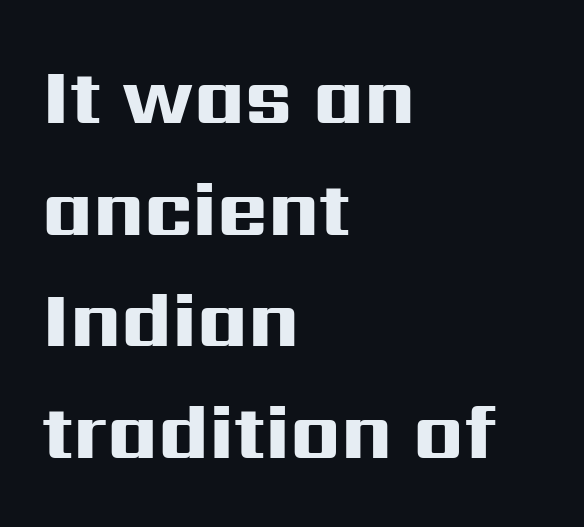
The type family on display is of the sans-serif kind. Quick note: underline off. The rows are spaced the way most documents space them. Every letter is thick-stroked: bold, no question. Posture: straight, roman, zero tilt. How are the letters spaced? Ordinarily, with no added tracking.
